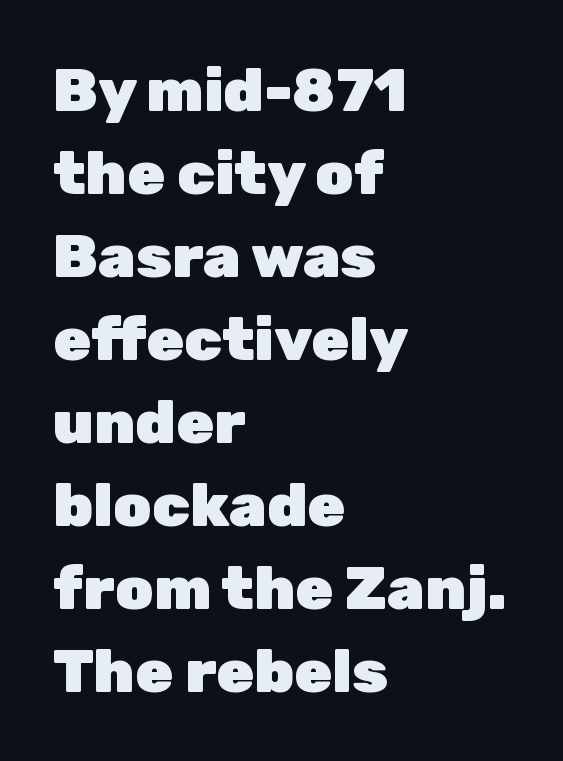
The image shows 61 px heavy sans-serif type, upright; set left-aligned, normal line spacing (1.36x), normal letter spacing, not underlined; low stroke contrast and a medium x-height.
